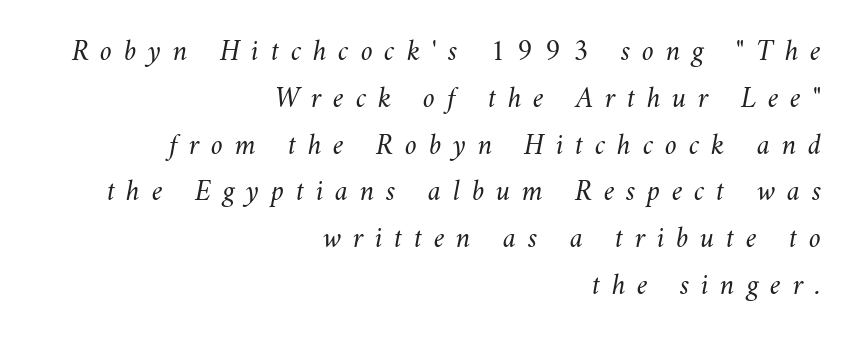
Q: Is the text bold? A: No.
Q: Is the text underlined? A: No.
Q: How is the paragraph aligned? A: Right-aligned.
Q: Is the spacing between letters normal or unusually wide? A: Unusually wide.
Q: Is the spacing between lines tight, normal or loose? A: Normal.
Q: Width (condensed, normal, or wide)? A: Normal.
Q: Stroke contrast? A: Medium.
Q: x-height? A: Small.
Q: Monospaced? A: No.
